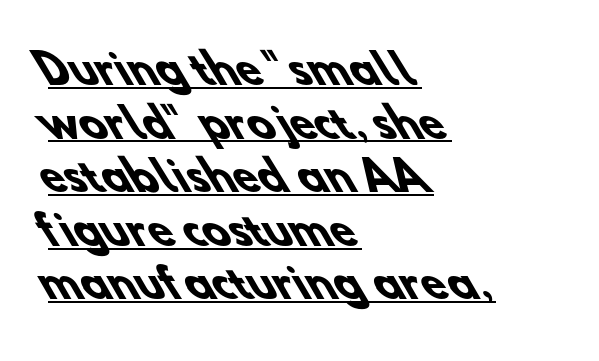
{"serif": "no", "bold": "yes", "weight": "heavy", "width": "normal", "stroke_contrast": "low", "x_height": "small", "monospaced": "no", "underline": "yes", "align": "left", "line_spacing": "normal", "line_spacing_ratio": 1.34, "letter_spacing": "normal", "letter_spacing_em": 0.0, "glyph_px": 40}
